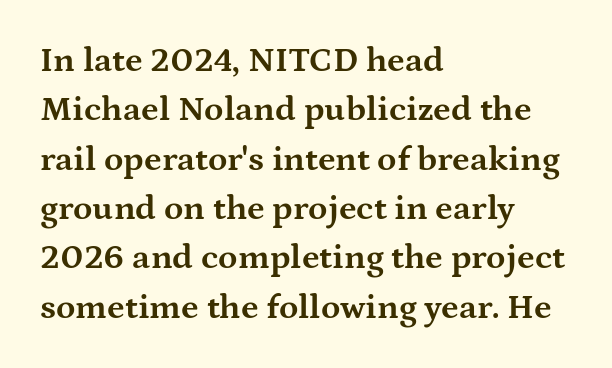
Q: Is the text bold? A: Yes.
Q: Is the text italic (slanted)? A: No, it is upright.
Q: Is the typeface a serif or a sans-serif typeface? A: Serif.
Q: Is the text underlined? A: No.
Q: How is the paragraph aligned? A: Left-aligned.
Q: Is the spacing between letters normal or unusually wide? A: Normal.
Q: Is the spacing between lines tight, normal or loose? A: Normal.
Q: Width (condensed, normal, or wide)? A: Wide.
Q: Stroke contrast? A: Medium.
Q: x-height? A: Medium.
Q: Monospaced? A: No.
